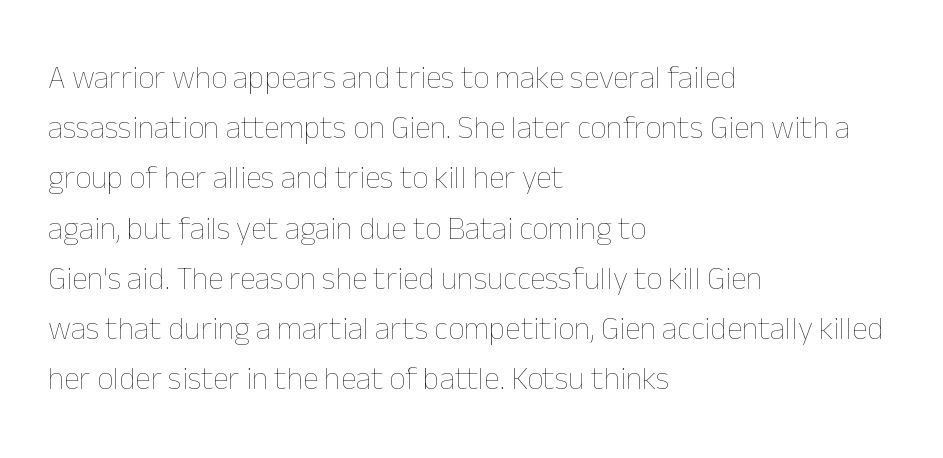
Summary of vertical rhythm: regular, with standard interline spacing. Underline: absent. Proportional: the letters do not fall into vertical columns. Ascenders rise straight up at ninety degrees. You could call the tracking neutral — neither tight nor loose. Weight: in the light-to-regular range.
